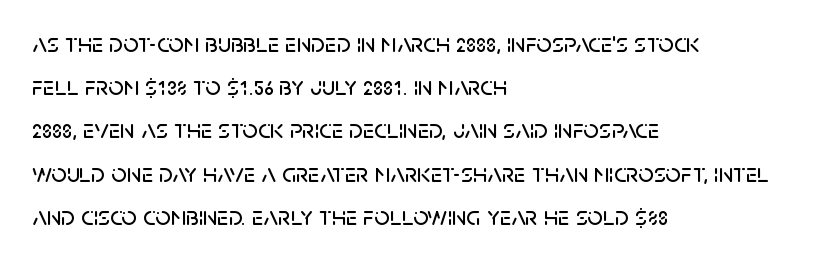
{"italic": "no", "underline": "no", "align": "left", "line_spacing": "normal", "line_spacing_ratio": 1.6, "letter_spacing": "normal", "letter_spacing_em": 0.0, "glyph_px": 27}
